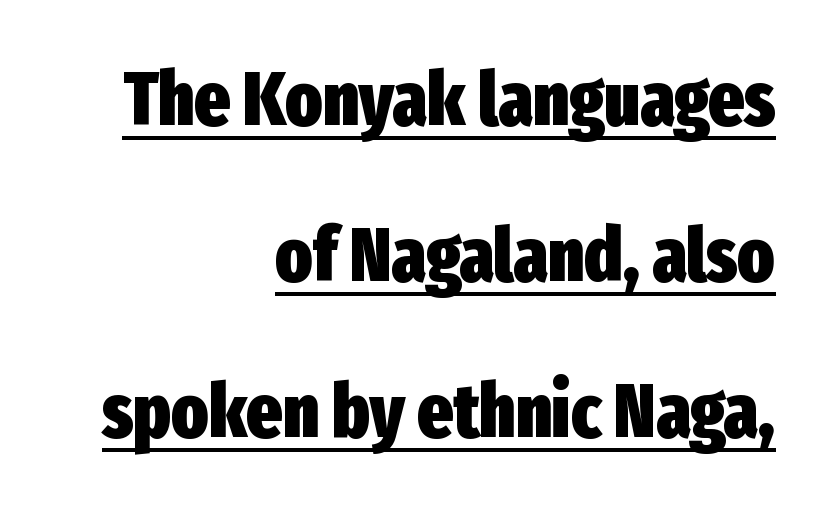
The image shows 76 px heavy, condensed sans-serif type, upright; set right-aligned, loose line spacing (2.05x), normal letter spacing, underlined; low stroke contrast and a medium x-height.
